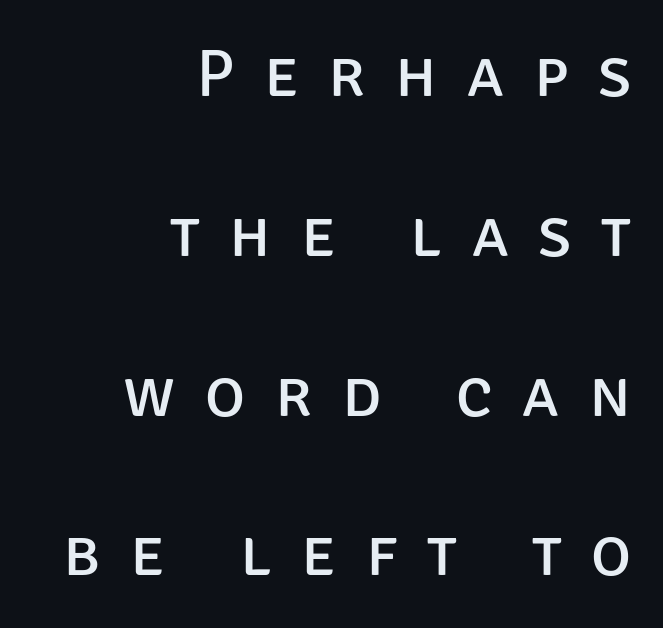
The image shows 68 px regular-weight sans-serif type, upright; set right-aligned, loose line spacing (2.35x), unusually wide letter spacing (+0.44 em), not underlined; low stroke contrast and a large x-height.
